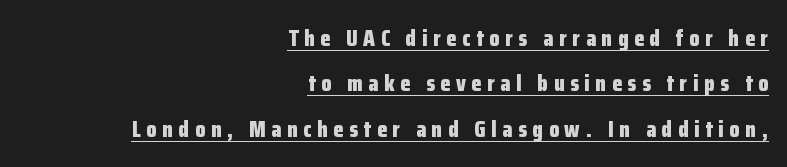
The image shows 23 px bold type, upright; set right-aligned, loose line spacing (1.97x), unusually wide letter spacing (+0.25 em), underlined.
